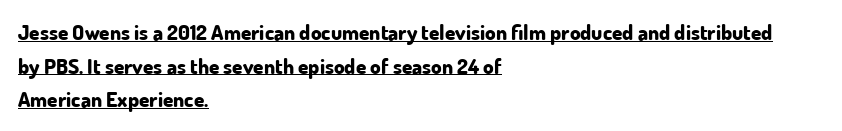
{"italic": "no", "bold": "yes", "underline": "yes", "align": "left", "line_spacing": "normal", "line_spacing_ratio": 1.6, "letter_spacing": "normal", "letter_spacing_em": 0.0, "glyph_px": 21}
